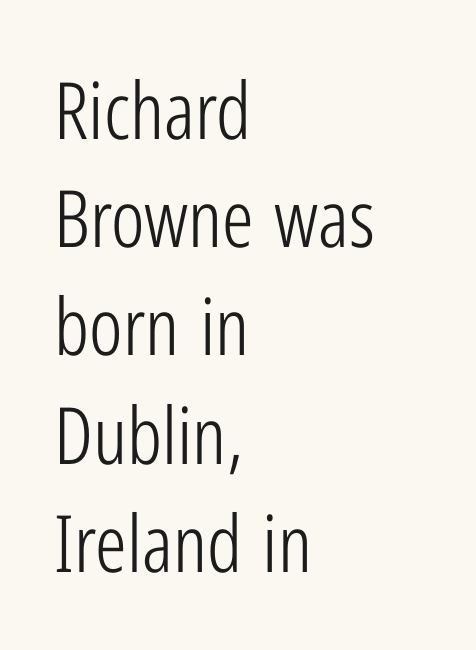
The image shows 79 px light, condensed sans-serif type, upright; set left-aligned, normal line spacing (1.37x), normal letter spacing, not underlined; low stroke contrast and a medium x-height.
